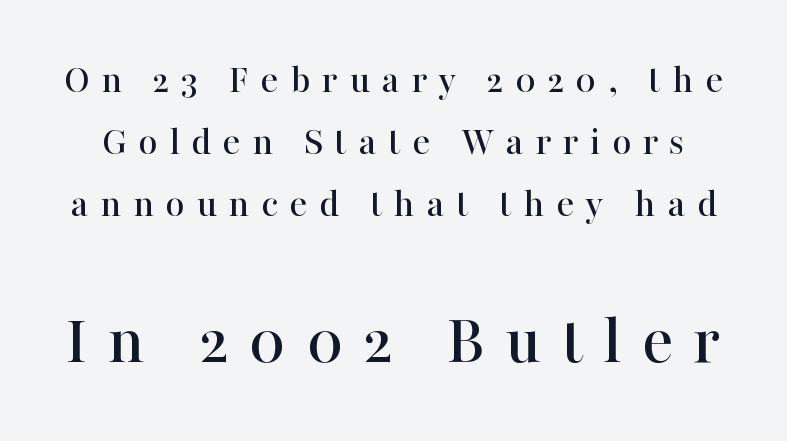
{"serif": "yes", "italic": "no", "width": "normal", "stroke_contrast": "high", "x_height": "medium", "monospaced": "no", "underline": "no", "line_spacing": "normal", "line_spacing_ratio": 1.51, "letter_spacing": "wide", "letter_spacing_em": 0.28, "larger_block": "second", "size_ratio": 1.76, "glyph_px": 72}
